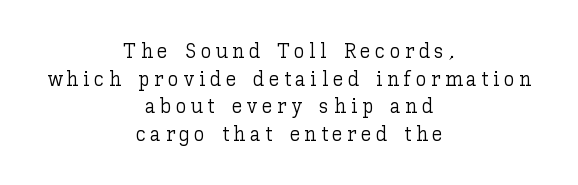
{"italic": "no", "bold": "no", "underline": "no", "align": "center", "line_spacing": "normal", "line_spacing_ratio": 1.31, "letter_spacing": "wide", "letter_spacing_em": 0.22, "glyph_px": 21}
